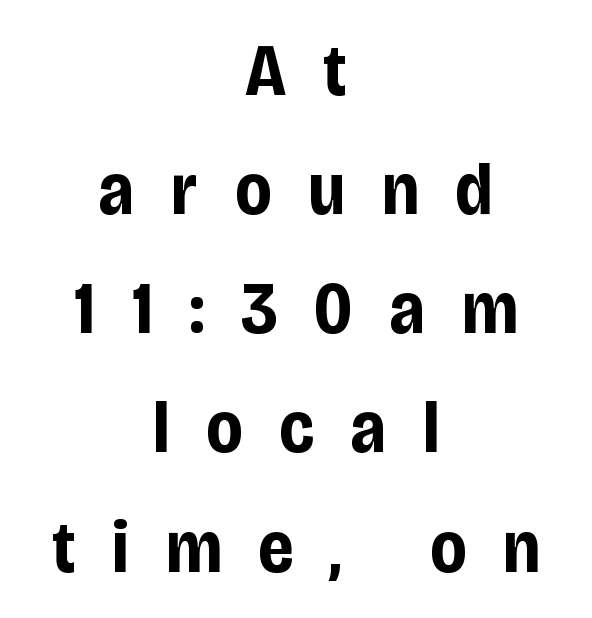
Q: Is the text bold? A: Yes.
Q: Is the text italic (slanted)? A: No, it is upright.
Q: Is the typeface a serif or a sans-serif typeface? A: Sans-serif.
Q: Is the text underlined? A: No.
Q: How is the paragraph aligned? A: Centered.
Q: Is the spacing between letters normal or unusually wide? A: Unusually wide.
Q: Is the spacing between lines tight, normal or loose? A: Normal.
Q: Width (condensed, normal, or wide)? A: Condensed.
Q: Stroke contrast? A: Low.
Q: x-height? A: Large.
Q: Monospaced? A: No.
